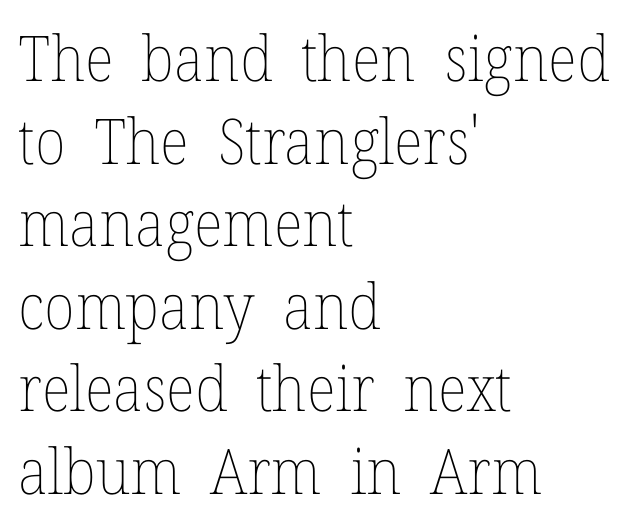
The image shows 63 px thin type, upright; set left-aligned, normal line spacing (1.31x), normal letter spacing, not underlined; low stroke contrast and a medium x-height.
